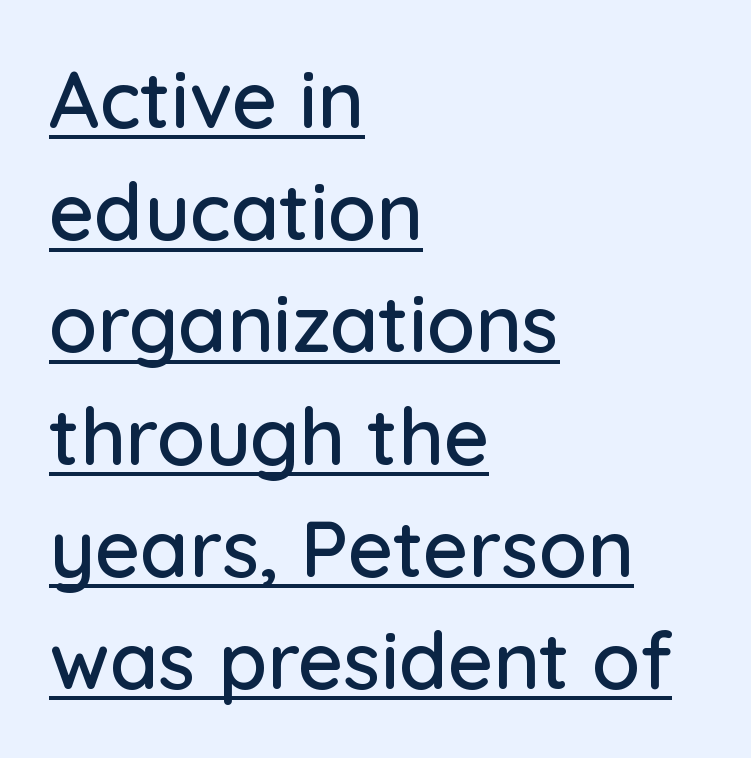
A sans-serif font was chosen for this passage. In terms of posture, this sample is upright. The letters advance in unequal steps, a hallmark of proportional type. Check the space under the baseline: a stroke is drawn there.
